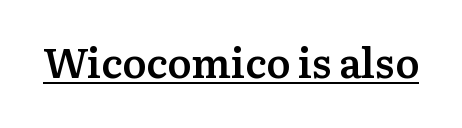
The image shows 41 px semibold serif type, upright; set normal letter spacing, underlined; medium stroke contrast and a medium x-height.
